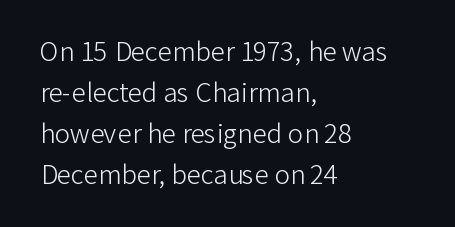
{"italic": "no", "bold": "no", "underline": "no", "align": "left", "line_spacing": "normal", "line_spacing_ratio": 1.58, "letter_spacing": "normal", "letter_spacing_em": 0.0, "glyph_px": 26}
